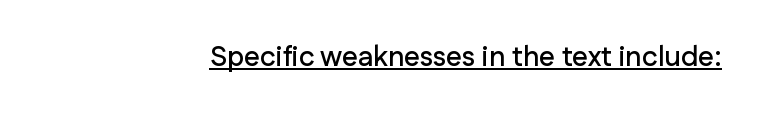
Q: Is the text italic (slanted)? A: No, it is upright.
Q: Is the typeface a serif or a sans-serif typeface? A: Sans-serif.
Q: Is the text underlined? A: Yes.
Q: How is the paragraph aligned? A: Right-aligned.
Q: Is the spacing between letters normal or unusually wide? A: Normal.
Q: Width (condensed, normal, or wide)? A: Normal.
Q: Stroke contrast? A: Low.
Q: x-height? A: Medium.
Q: Monospaced? A: No.
